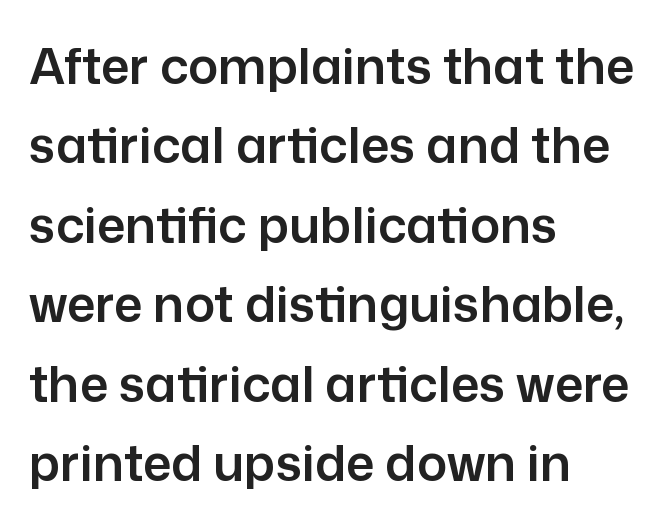
The image shows 50 px sans-serif type, upright; set left-aligned, normal line spacing (1.59x), normal letter spacing, not underlined; low stroke contrast and a medium x-height.
